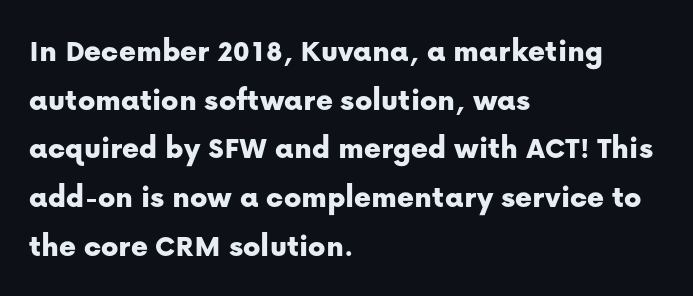
Caption: multi-line text, flush left, ragged right. The gaps between neighbouring characters are ordinary and unremarkable. Unmarked baselines from the first word to the last. The font family rendered here belongs to the sans-serif group.
